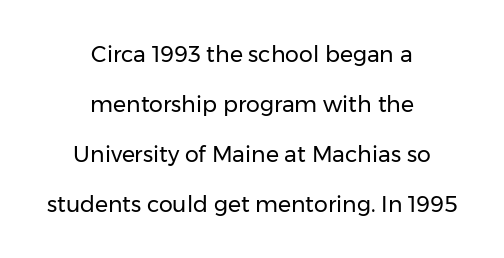
{"italic": "no", "bold": "no", "underline": "no", "align": "center", "line_spacing": "loose", "line_spacing_ratio": 2.27, "letter_spacing": "normal", "letter_spacing_em": 0.0, "glyph_px": 22}
